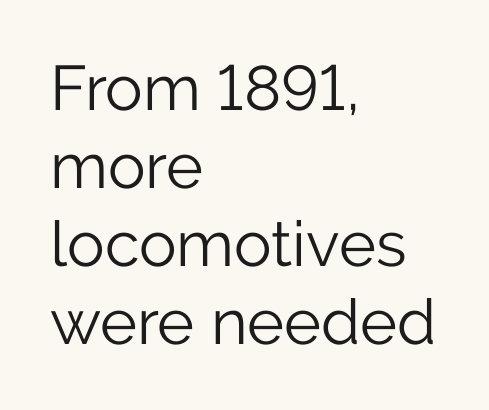
Check the space under the baseline: it is left empty. A typesetter would call this proportional, since set widths differ per character. The compositor pushed each line to the left boundary. The specimen reads as upright at a glance.
